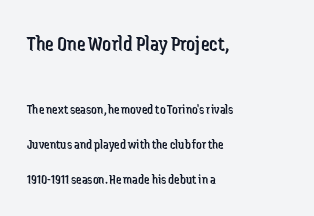
The image shows 22 px text type, upright; set left-aligned, loose line spacing (2.49x), normal letter spacing, not underlined; the first (top) block is 1.57x larger.
